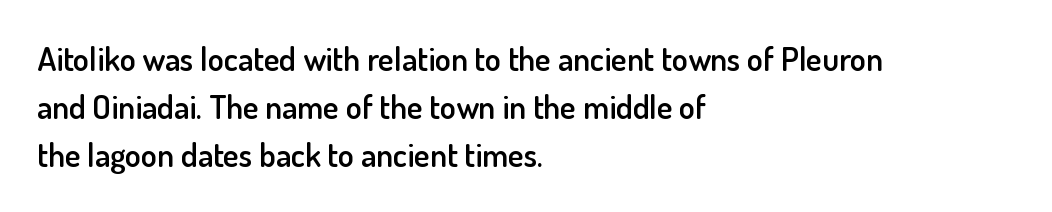
You can tell from the bare stems that sans-serif type was used. Proportional: the letters do not fall into vertical columns. Leftover space on each line is placed entirely after the last word. What's the leading like? Ordinary, nothing unusual. Does extra space separate the letters? No, they use regular spacing.
